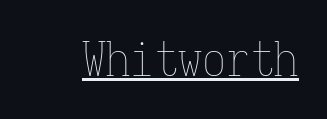
Monospaced: the letters line up in strict vertical columns. A typesetter would mark this as roman, not italic. There is no visible air inserted between adjacent glyphs. Is this a heavy cut? Hardly; it is regular or lighter.
